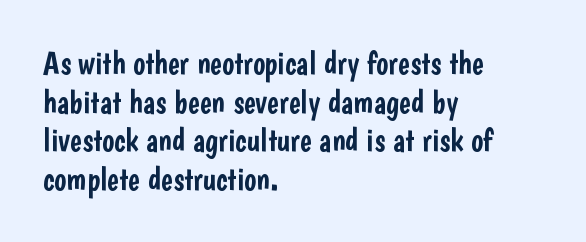
{"serif": "no", "italic": "no", "width": "condensed", "stroke_contrast": "low", "x_height": "medium", "monospaced": "no", "underline": "no", "align": "left", "line_spacing_ratio": 1.21, "letter_spacing": "normal", "letter_spacing_em": 0.0, "glyph_px": 32}
